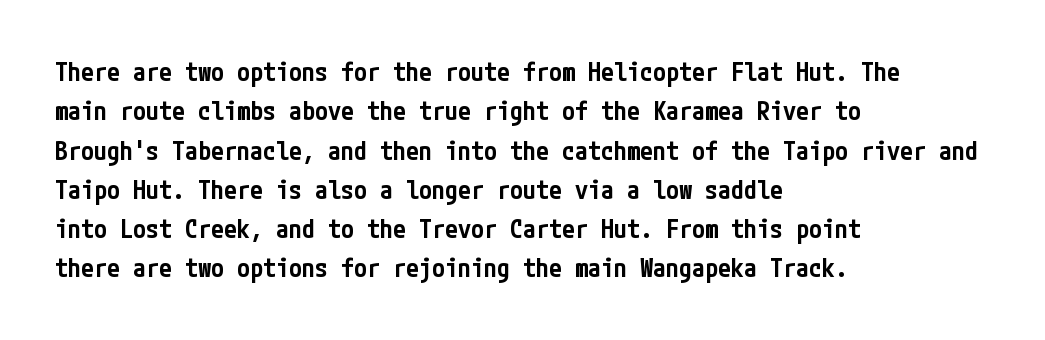
{"italic": "no", "bold": "semi", "underline": "no", "align": "left", "line_spacing": "normal", "line_spacing_ratio": 1.51, "letter_spacing": "normal", "letter_spacing_em": 0.0, "glyph_px": 26}
